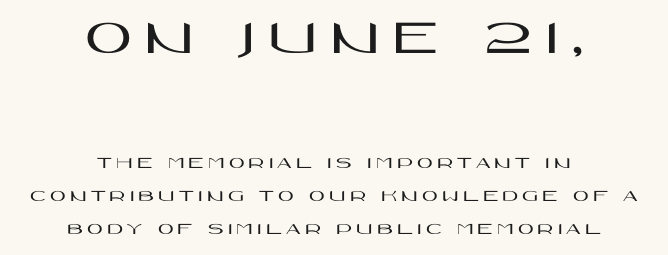
Which chunk is bigger? The first one — the top block dwarfs the bottom. A student would call this center alignment; a typographer would say set centered. You can tell it's not italic because the verticals are truly vertical. Note: no serifs on the glyphs.
